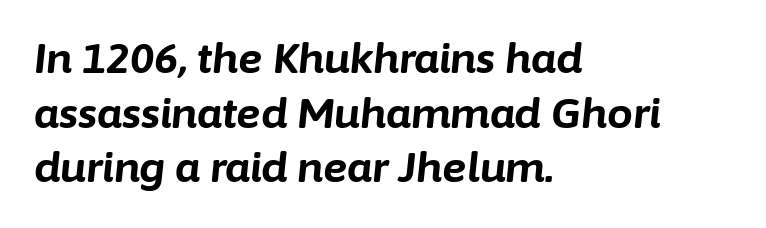
The image shows 41 px bold type, italic (leaning right); set left-aligned, normal line spacing (1.33x), normal letter spacing, not underlined; low stroke contrast and a medium x-height.
